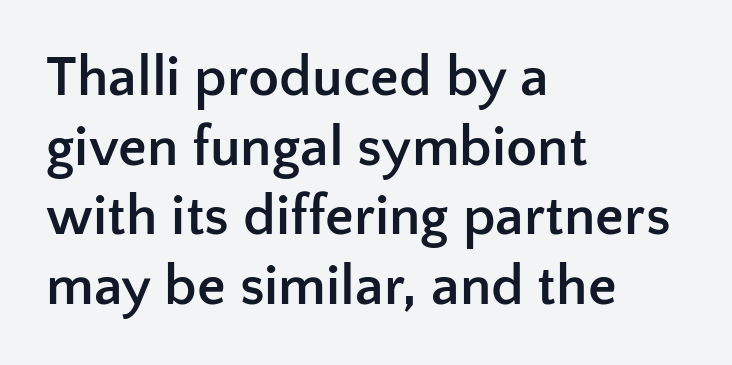
{"serif": "no", "italic": "no", "bold": "yes", "weight": "semibold", "width": "normal", "stroke_contrast": "low", "x_height": "medium", "monospaced": "no", "underline": "no", "align": "left", "line_spacing_ratio": 1.22, "letter_spacing": "normal", "letter_spacing_em": 0.0, "glyph_px": 57}
